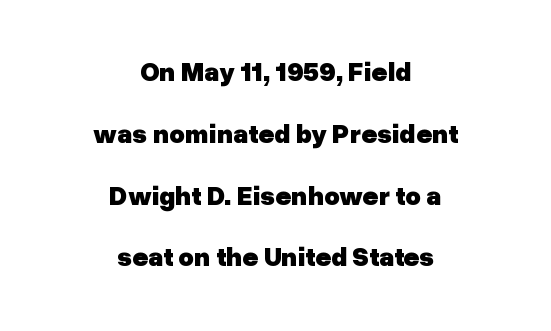
{"italic": "no", "bold": "yes", "underline": "no", "align": "center", "line_spacing": "loose", "line_spacing_ratio": 2.29, "letter_spacing": "normal", "letter_spacing_em": 0.0, "glyph_px": 27}
